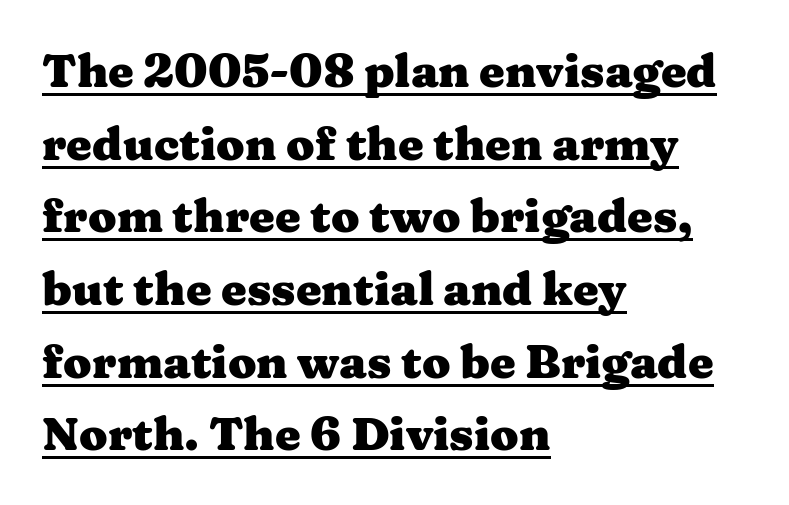
This is heavy type, rendered in bold. Each line starts at the same left margin while the right side varies. A typographer would call this underscored text. Think of a printed novel: that variable character pitch is what you see here.
